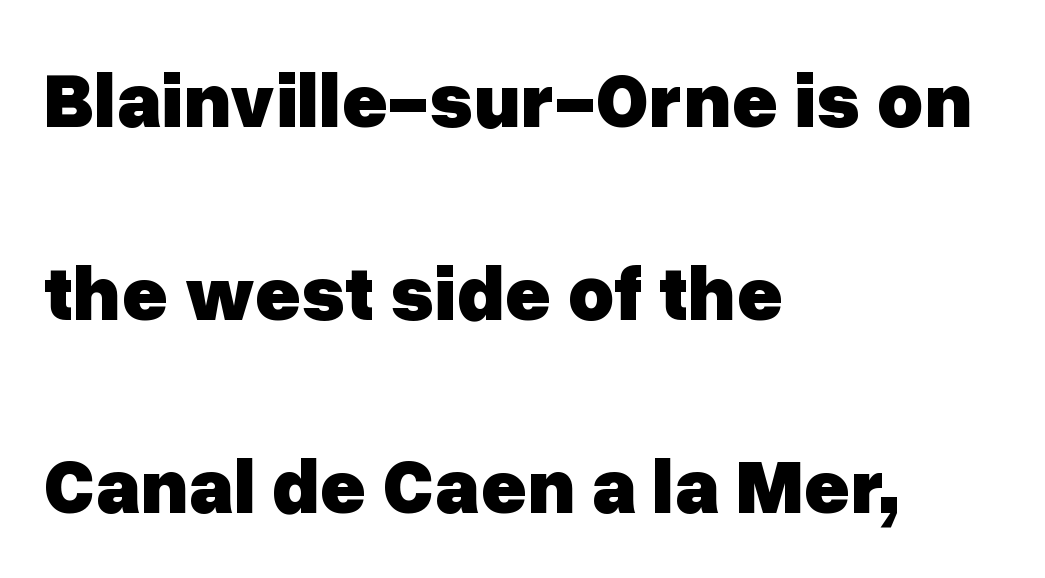
Q: Is the text bold? A: Yes.
Q: Is the text italic (slanted)? A: No, it is upright.
Q: Is the typeface a serif or a sans-serif typeface? A: Sans-serif.
Q: Is the text underlined? A: No.
Q: How is the paragraph aligned? A: Left-aligned.
Q: Is the spacing between letters normal or unusually wide? A: Normal.
Q: Is the spacing between lines tight, normal or loose? A: Loose.
Q: Width (condensed, normal, or wide)? A: Normal.
Q: Stroke contrast? A: Low.
Q: x-height? A: Medium.
Q: Monospaced? A: No.
